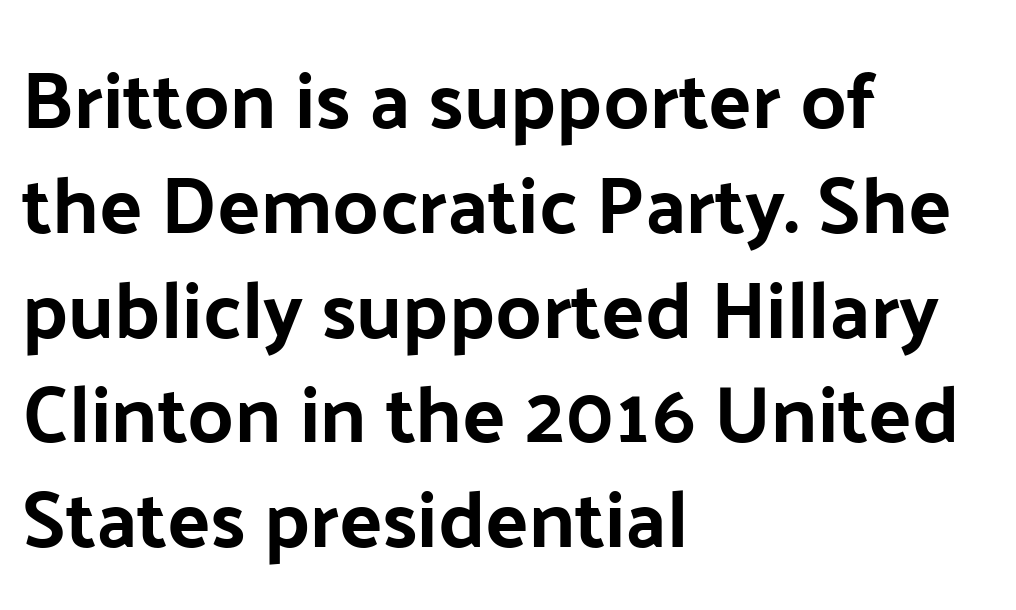
Q: Is the text italic (slanted)? A: No, it is upright.
Q: Is the typeface a serif or a sans-serif typeface? A: Sans-serif.
Q: Is the text underlined? A: No.
Q: How is the paragraph aligned? A: Left-aligned.
Q: Is the spacing between letters normal or unusually wide? A: Normal.
Q: Is the spacing between lines tight, normal or loose? A: Normal.
Q: Width (condensed, normal, or wide)? A: Normal.
Q: Stroke contrast? A: Low.
Q: x-height? A: Medium.
Q: Monospaced? A: No.
